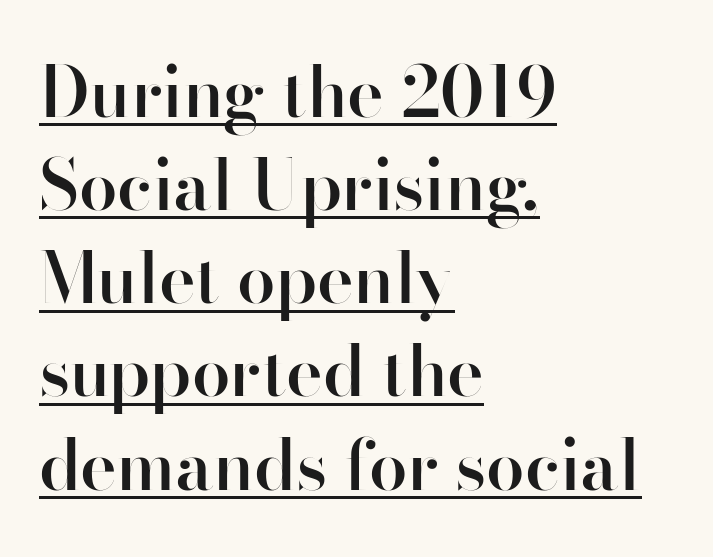
The letters stand straight up with perfectly vertical stems. The words here are underlined. Each letter's strokes conclude bluntly, with no projecting serifs. The letters advance in unequal steps, a hallmark of proportional type. Does the leading feel generous? No, just average. There is no visible air inserted between adjacent glyphs.
